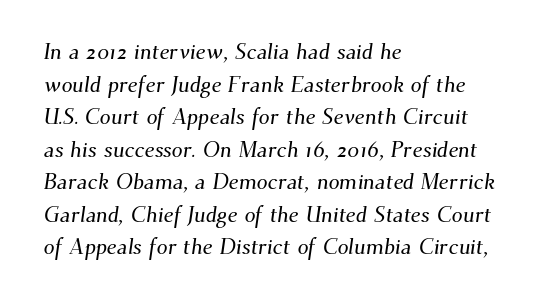
The image shows 22 px text type; set left-aligned, normal line spacing (1.48x), normal letter spacing, not underlined.
